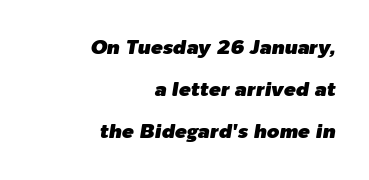
{"italic": "yes", "lean": "right", "slant_degrees": 9, "underline": "no", "align": "right", "line_spacing": "loose", "line_spacing_ratio": 2.11, "letter_spacing": "normal", "letter_spacing_em": 0.0, "glyph_px": 20}
